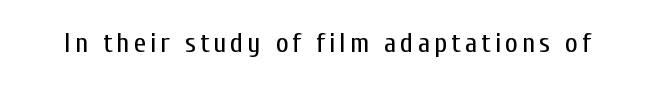
Q: Is the text bold? A: No.
Q: Is the text italic (slanted)? A: No, it is upright.
Q: Is the typeface a serif or a sans-serif typeface? A: Sans-serif.
Q: Is the text underlined? A: No.
Q: Width (condensed, normal, or wide)? A: Condensed.
Q: Stroke contrast? A: Low.
Q: x-height? A: Medium.
Q: Monospaced? A: No.
